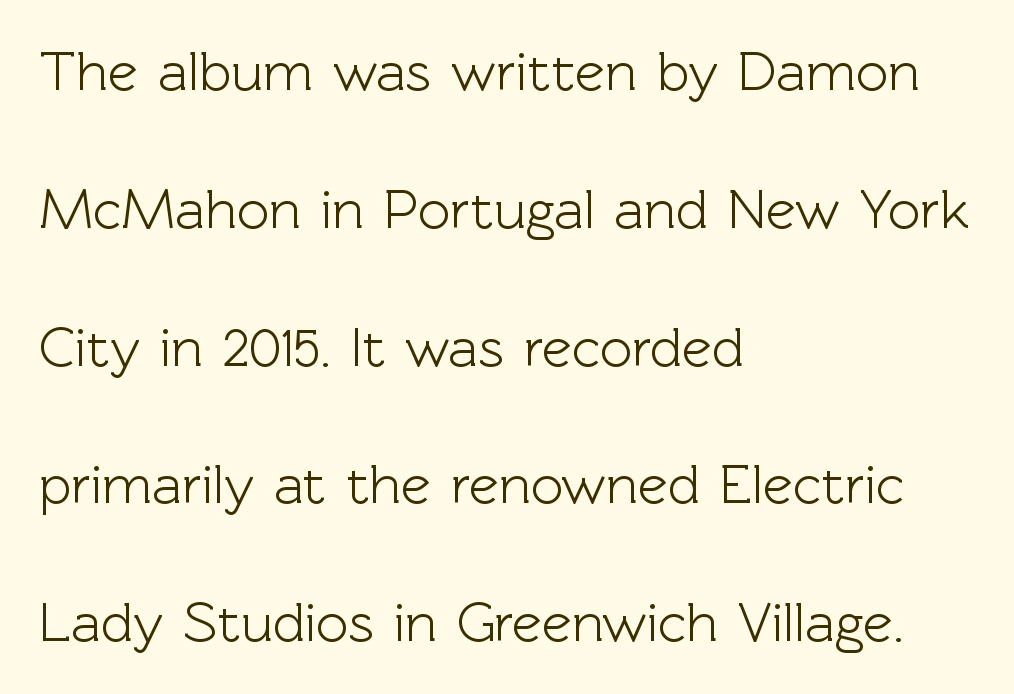
{"serif": "no", "italic": "no", "width": "normal", "x_height": "medium", "monospaced": "no", "underline": "no", "align": "left", "line_spacing": "loose", "line_spacing_ratio": 2.46, "letter_spacing": "normal", "letter_spacing_em": 0.0, "glyph_px": 56}
